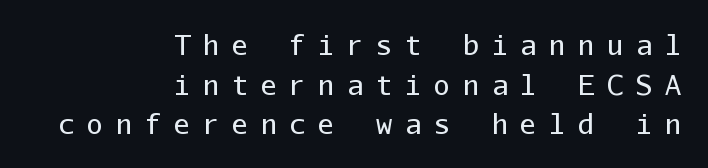
{"italic": "no", "bold": "no", "underline": "no", "align": "right", "line_spacing": "normal", "line_spacing_ratio": 1.47, "letter_spacing": "wide", "letter_spacing_em": 0.47, "glyph_px": 27}
